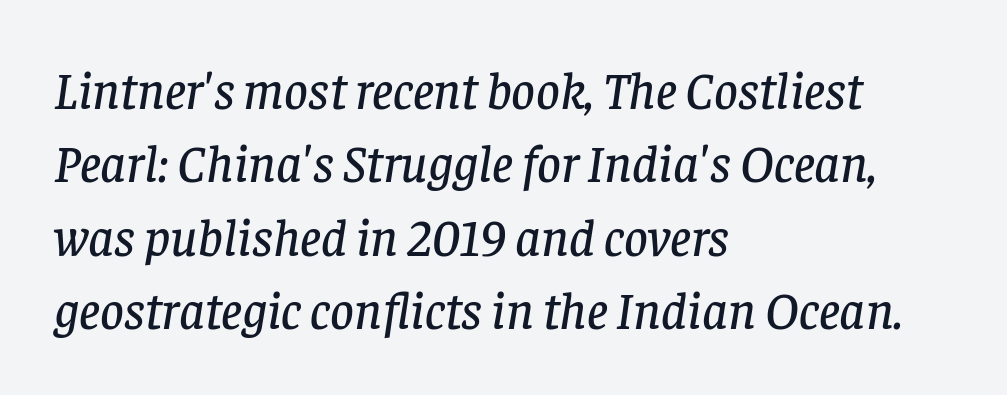
Leftover space on each line is placed entirely after the last word. Stroke terminals: seriffed. The gap between lines stays unmarked. Think of a printed novel: that variable character pitch is what you see here. The passage shown stacks its lines at a standard gap.
